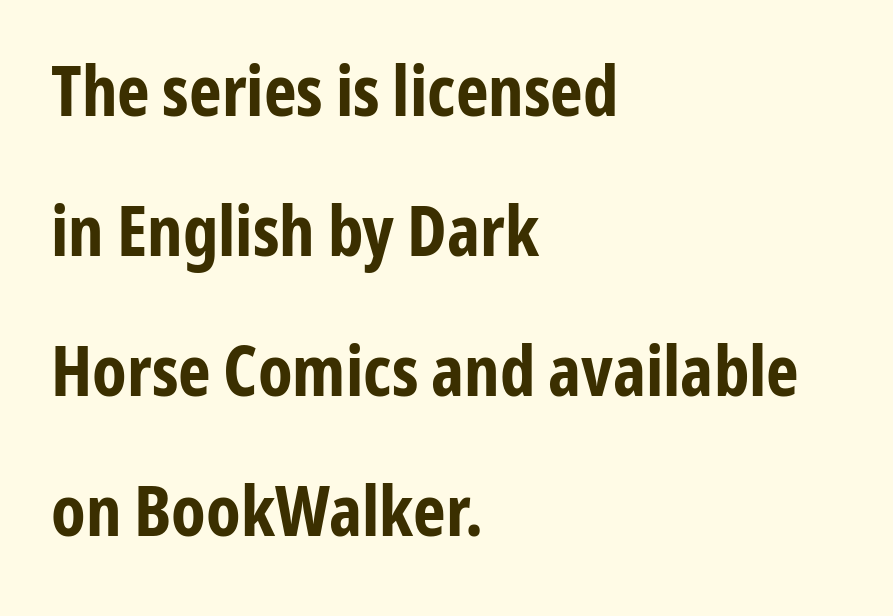
Q: Is the text bold? A: Yes.
Q: Is the text italic (slanted)? A: No, it is upright.
Q: Is the typeface a serif or a sans-serif typeface? A: Sans-serif.
Q: Is the text underlined? A: No.
Q: How is the paragraph aligned? A: Left-aligned.
Q: Is the spacing between letters normal or unusually wide? A: Normal.
Q: Is the spacing between lines tight, normal or loose? A: Loose.
Q: Width (condensed, normal, or wide)? A: Condensed.
Q: Stroke contrast? A: Low.
Q: x-height? A: Medium.
Q: Monospaced? A: No.
